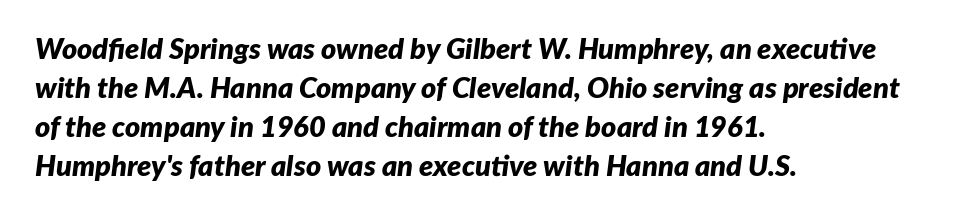
The image shows 29 px bold type, italic (leaning right); set left-aligned, normal line spacing (1.34x), normal letter spacing, not underlined; low stroke contrast and a medium x-height.
